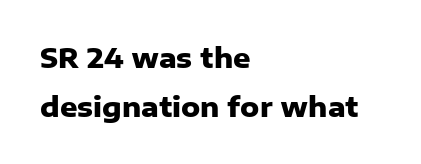
{"italic": "no", "bold": "yes", "underline": "no", "align": "left", "line_spacing_ratio": 1.83, "letter_spacing": "normal", "letter_spacing_em": 0.0, "glyph_px": 27}
